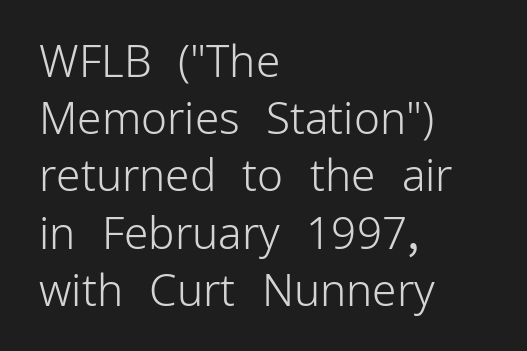
Q: Is the text bold? A: No.
Q: Is the text italic (slanted)? A: No, it is upright.
Q: Is the typeface a serif or a sans-serif typeface? A: Sans-serif.
Q: Is the text underlined? A: No.
Q: How is the paragraph aligned? A: Left-aligned.
Q: Is the spacing between letters normal or unusually wide? A: Normal.
Q: Is the spacing between lines tight, normal or loose? A: Normal.
Q: Width (condensed, normal, or wide)? A: Normal.
Q: Stroke contrast? A: Low.
Q: x-height? A: Medium.
Q: Monospaced? A: No.
